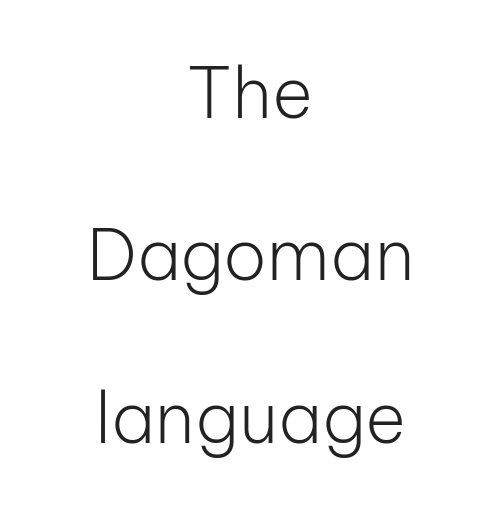
Q: Is the text bold? A: No.
Q: Is the text italic (slanted)? A: No, it is upright.
Q: Is the typeface a serif or a sans-serif typeface? A: Sans-serif.
Q: Is the text underlined? A: No.
Q: How is the paragraph aligned? A: Centered.
Q: Is the spacing between letters normal or unusually wide? A: Normal.
Q: Is the spacing between lines tight, normal or loose? A: Loose.
Q: Width (condensed, normal, or wide)? A: Normal.
Q: Stroke contrast? A: Low.
Q: x-height? A: Medium.
Q: Monospaced? A: No.
